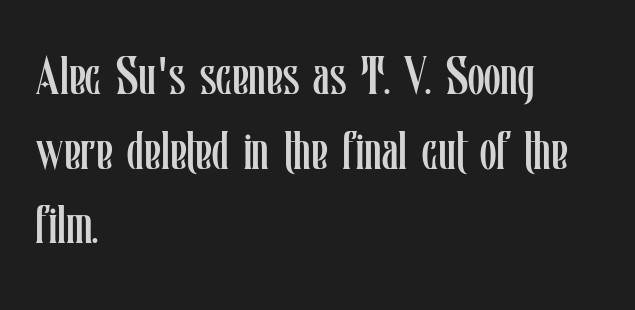
Q: Is the text bold? A: No.
Q: Is the text italic (slanted)? A: No, it is upright.
Q: Is the text underlined? A: No.
Q: How is the paragraph aligned? A: Left-aligned.
Q: Is the spacing between letters normal or unusually wide? A: Normal.
Q: Is the spacing between lines tight, normal or loose? A: Normal.
Q: Width (condensed, normal, or wide)? A: Condensed.
Q: Stroke contrast? A: Low.
Q: x-height? A: Medium.
Q: Monospaced? A: No.
